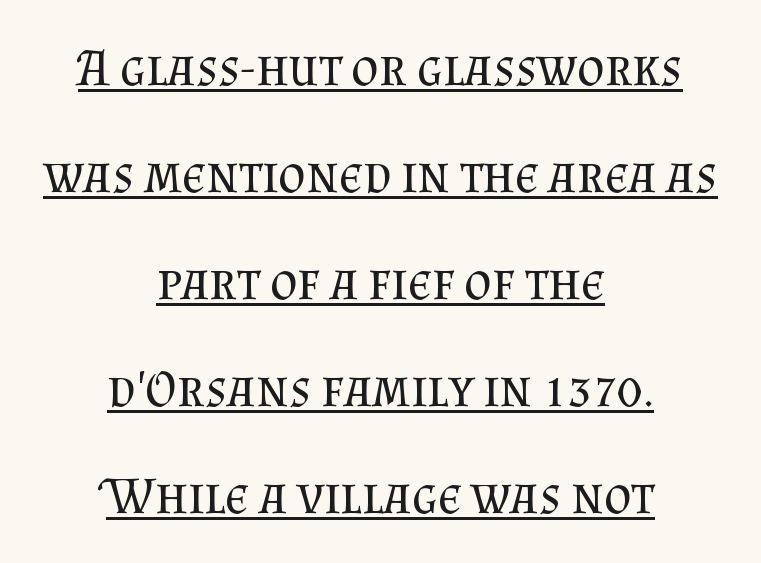
Q: Is the text bold? A: No.
Q: Is the text italic (slanted)? A: No, it is upright.
Q: Is the typeface a serif or a sans-serif typeface? A: Serif.
Q: Is the text underlined? A: Yes.
Q: How is the paragraph aligned? A: Centered.
Q: Is the spacing between letters normal or unusually wide? A: Normal.
Q: Is the spacing between lines tight, normal or loose? A: Loose.
Q: Width (condensed, normal, or wide)? A: Normal.
Q: Stroke contrast? A: Medium.
Q: x-height? A: Small.
Q: Monospaced? A: No.
